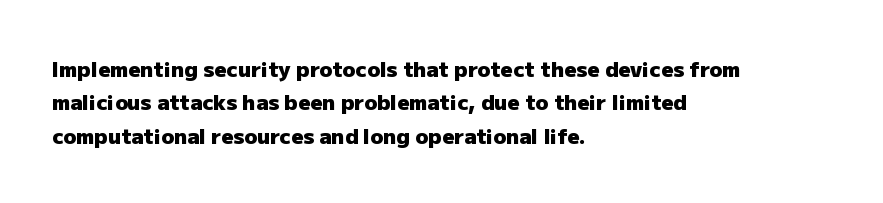
The lines sit at an ordinary, default distance from one another. Bare-footed words on every line. The rendering uses a bold face; every stroke is thick and dark. Posture: upright roman.
